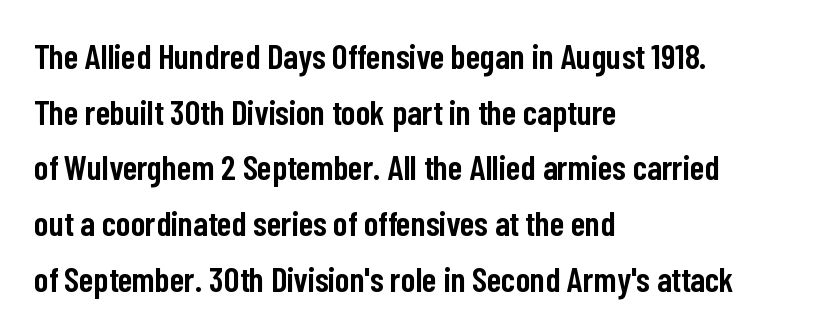
{"serif": "no", "italic": "no", "bold": "semi", "weight": "semibold", "width": "condensed", "stroke_contrast": "low", "x_height": "medium", "monospaced": "no", "underline": "no", "align": "left", "line_spacing": "normal", "line_spacing_ratio": 1.59, "letter_spacing": "normal", "letter_spacing_em": 0.0, "glyph_px": 35}
